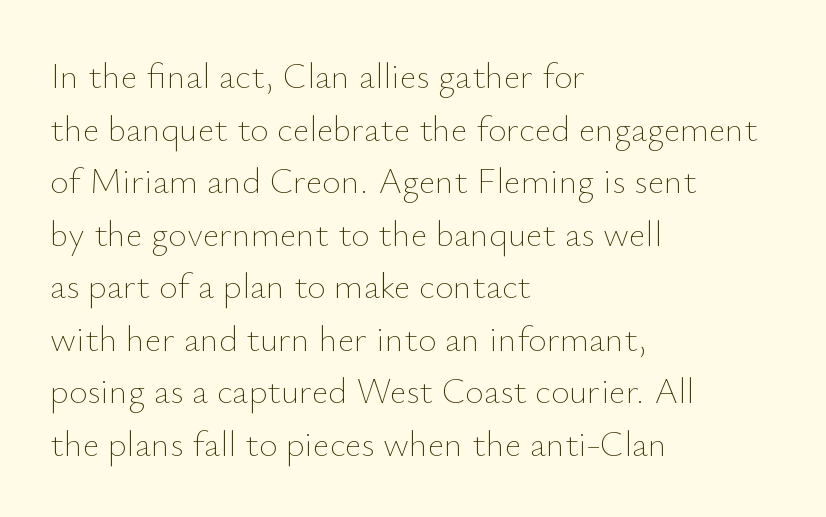
Caption: standard tracking, unaltered. Notice how the passage keeps a crisp vertical edge on the left only. The passage shown is typed in a proportional face where columns would drift. A clean baseline with only descenders dipping below it.
